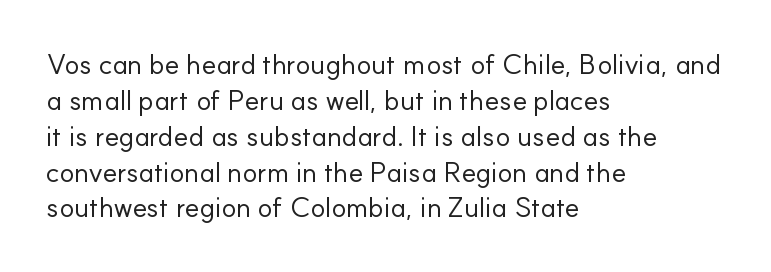
In terms of posture, this sample is upright. This sample has the flowing, uneven cadence of proportional lettering. Caption: standard tracking, unaltered. Glance below the letters and you will spot only blank space. In terms of leading, this rendering sits right in the middle.
